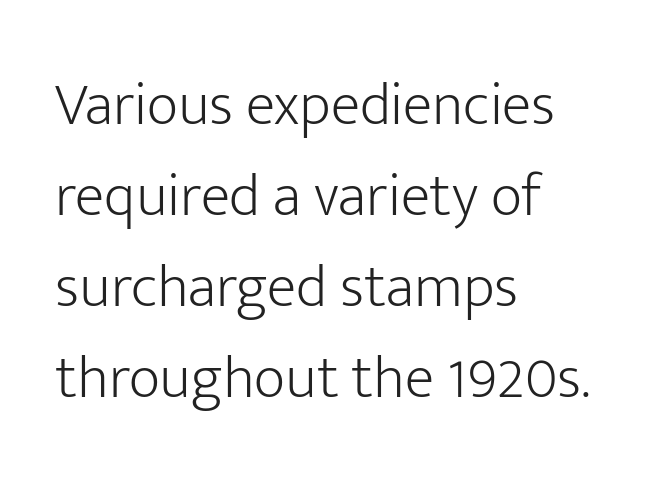
Look at the tracking — it's just the regular setting, nothing added. No letter is thick-stroked: the sample isn't bold. Characters remain perfectly vertical along every line. This block has exactly the height ordinary leading produces. Note the varied advance widths — an 'i' is clearly narrower than an 'm'.
